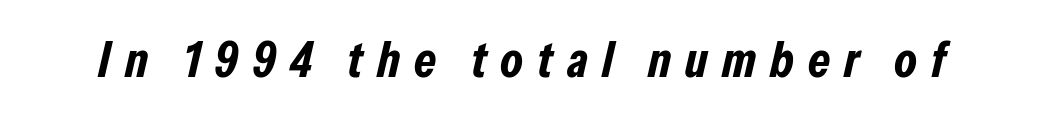
Posture: slanted. Check the space under the baseline: it is left empty. Typesetter's note: full bold, strokes at maximum text heaviness. Short note: letters widely spaced.
